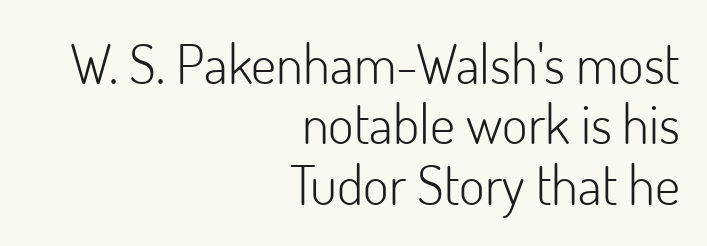
Q: Is the text bold? A: No.
Q: Is the text italic (slanted)? A: No, it is upright.
Q: Is the typeface a serif or a sans-serif typeface? A: Sans-serif.
Q: Is the text underlined? A: No.
Q: How is the paragraph aligned? A: Right-aligned.
Q: Is the spacing between letters normal or unusually wide? A: Normal.
Q: Is the spacing between lines tight, normal or loose? A: Tight.
Q: Width (condensed, normal, or wide)? A: Normal.
Q: Stroke contrast? A: Low.
Q: x-height? A: Small.
Q: Monospaced? A: No.
